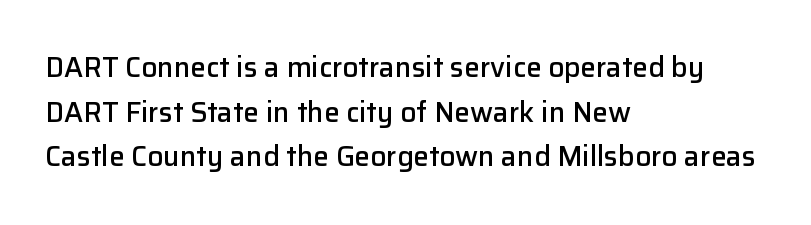
Q: Is the text bold? A: Semi-bold.
Q: Is the text italic (slanted)? A: No, it is upright.
Q: Is the typeface a serif or a sans-serif typeface? A: Sans-serif.
Q: Is the text underlined? A: No.
Q: How is the paragraph aligned? A: Left-aligned.
Q: Is the spacing between letters normal or unusually wide? A: Normal.
Q: Is the spacing between lines tight, normal or loose? A: Normal.
Q: Width (condensed, normal, or wide)? A: Normal.
Q: Stroke contrast? A: Low.
Q: x-height? A: Medium.
Q: Monospaced? A: No.
